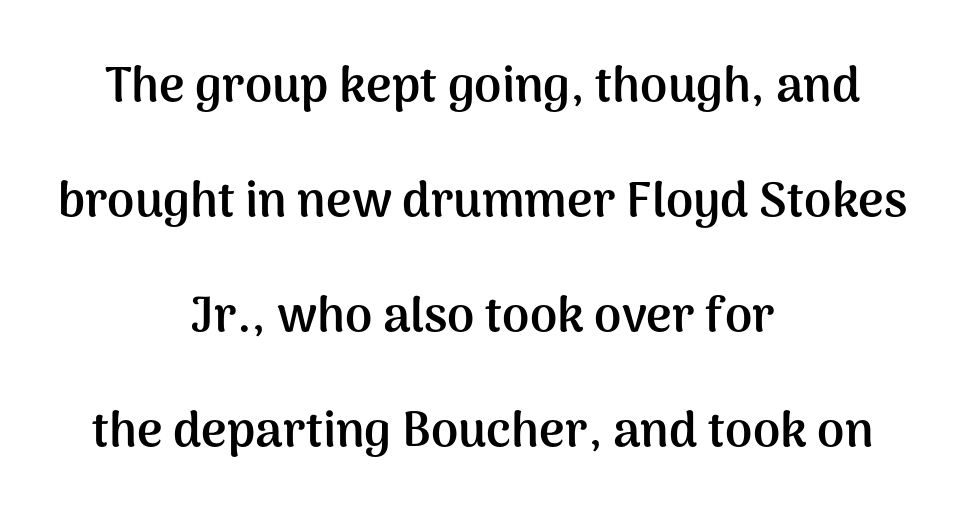
{"serif": "no", "italic": "no", "bold": "yes", "weight": "semibold", "width": "normal", "stroke_contrast": "medium", "x_height": "medium", "monospaced": "no", "underline": "no", "align": "center", "line_spacing": "loose", "line_spacing_ratio": 2.35, "letter_spacing": "normal", "letter_spacing_em": 0.0, "glyph_px": 49}
